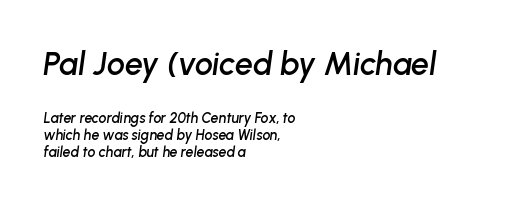
{"italic": "yes", "lean": "right", "slant_degrees": 8, "width": "normal", "stroke_contrast": "low", "x_height": "medium", "monospaced": "no", "underline": "no", "align": "left", "line_spacing_ratio": 1.23, "letter_spacing": "normal", "letter_spacing_em": 0.0, "larger_block": "first", "size_ratio": 2.29, "glyph_px": 32}
